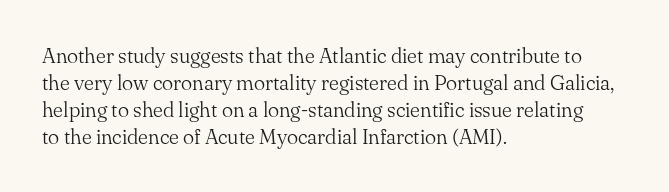
The image shows 21 px text type, upright; set left-aligned, normal line spacing (1.28x), normal letter spacing, not underlined.
